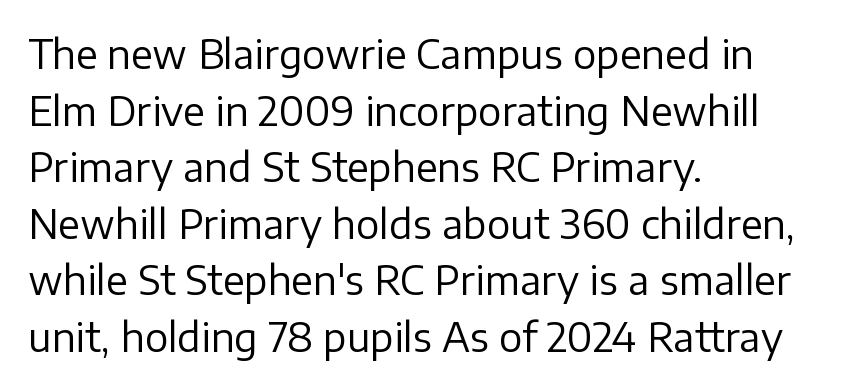
Rendered with straight, roman letterforms. Each word holds together tightly as a unit, with standard inter-letter gaps. Beneath every word, the page is bare. The passage is arranged the way most books set body copy — flush left. Successive baselines arrive at the customary interval.
